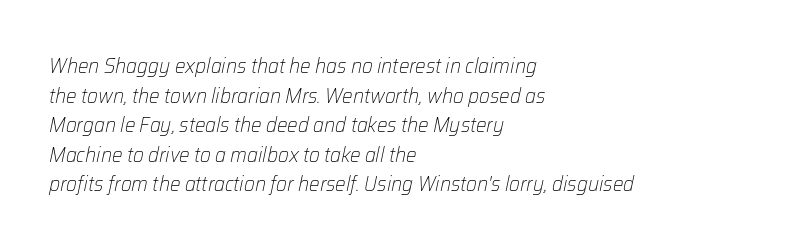
The image shows 21 px text type, italic (leaning right); set left-aligned, normal line spacing (1.41x), normal letter spacing, not underlined.
